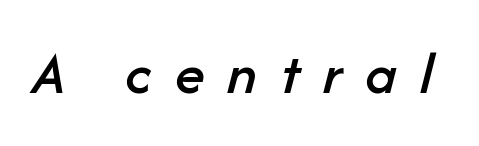
Q: Is the text italic (slanted)? A: Yes, it leans right by about 14 degrees.
Q: Is the text underlined? A: No.
Q: Is the spacing between letters normal or unusually wide? A: Unusually wide.
Q: Width (condensed, normal, or wide)? A: Normal.
Q: Stroke contrast? A: Low.
Q: x-height? A: Medium.
Q: Monospaced? A: No.
